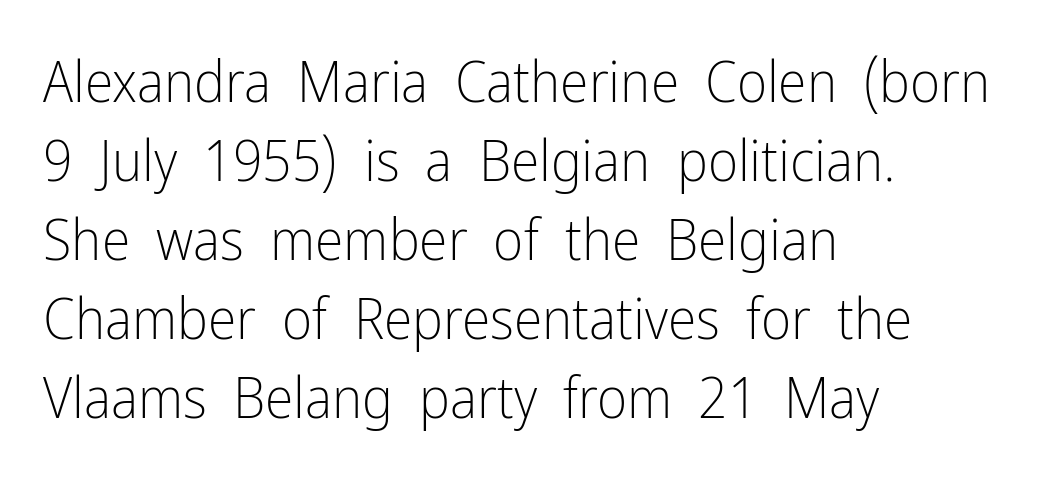
The image shows 58 px light, condensed sans-serif type, upright; set left-aligned, normal line spacing (1.36x), normal letter spacing, not underlined; low stroke contrast and a medium x-height.
